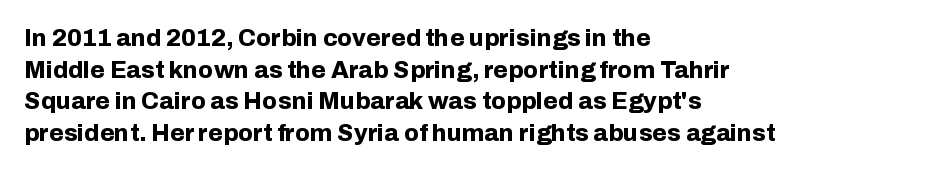
Honestly, the letter spacing is just normal — you wouldn't notice it. One glance says typical: line gaps are just what's usual. These lines stack with their left ends in a neat column. The type sits square on the baseline with zero lean. Descender tails drop into unmarked territory. How heavy is the stroke? Heavy — this is a bold.
